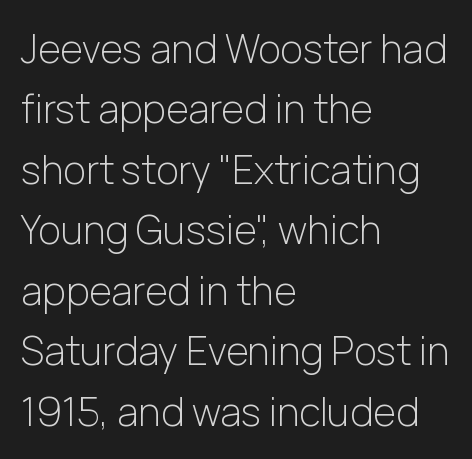
{"serif": "no", "italic": "no", "bold": "no", "weight": "light", "width": "normal", "stroke_contrast": "low", "x_height": "medium", "monospaced": "no", "underline": "no", "align": "left", "line_spacing": "normal", "line_spacing_ratio": 1.55, "letter_spacing": "normal", "letter_spacing_em": 0.0, "glyph_px": 39}
